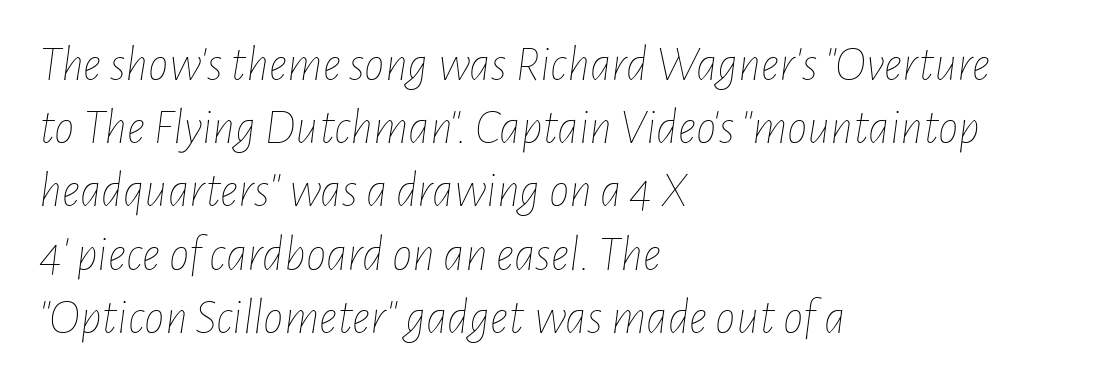
Reading down the block, your eye returns to a fixed left position each line. Stems and bowls with no extra thickness — not bold. You could not count columns in this text — the font is proportionally spaced. The face used here is rendered with its standard letterfit.
